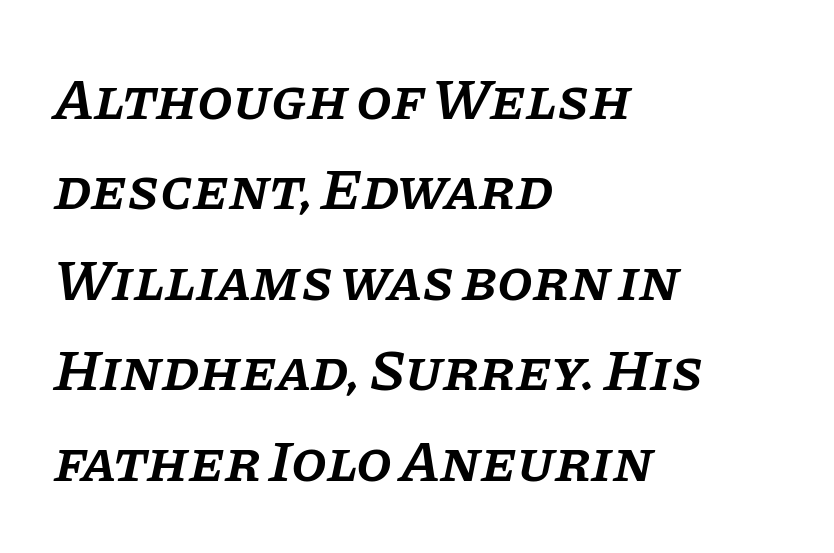
The image shows 58 px semibold serif type, italic (leaning right); set left-aligned, normal line spacing (1.56x), normal letter spacing, not underlined; low stroke contrast and a large x-height.
